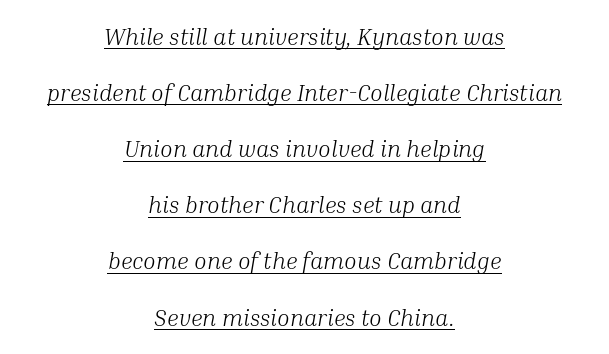
{"italic": "yes", "lean": "right", "slant_degrees": 10, "bold": "no", "underline": "yes", "align": "center", "line_spacing": "loose", "line_spacing_ratio": 2.44, "letter_spacing": "normal", "letter_spacing_em": 0.0, "glyph_px": 23}
